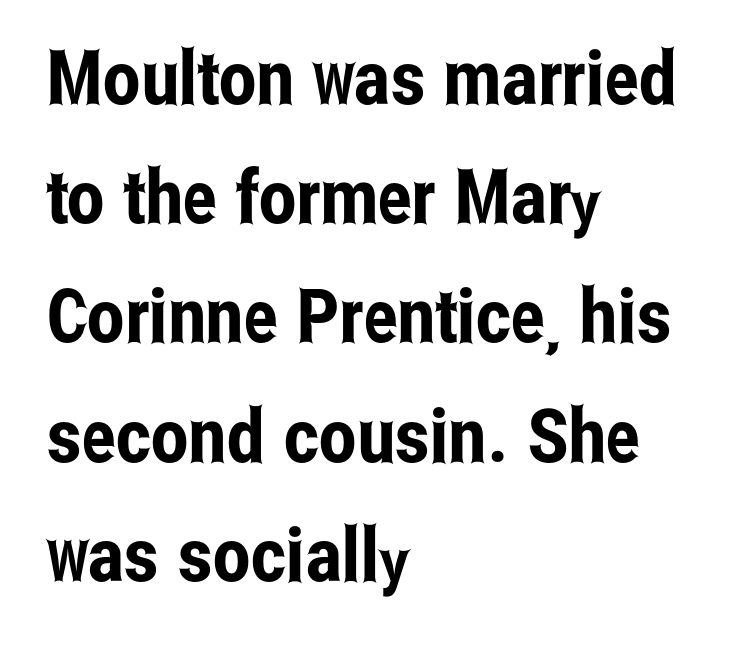
Has an underline been added? It has not. Does the type have serifs? No, each stem ends abruptly. The tracking reads as untouched default to a designer's eye. Rows of type keep a routine distance in the vertical direction. The rag falls on the right side of this text block.
